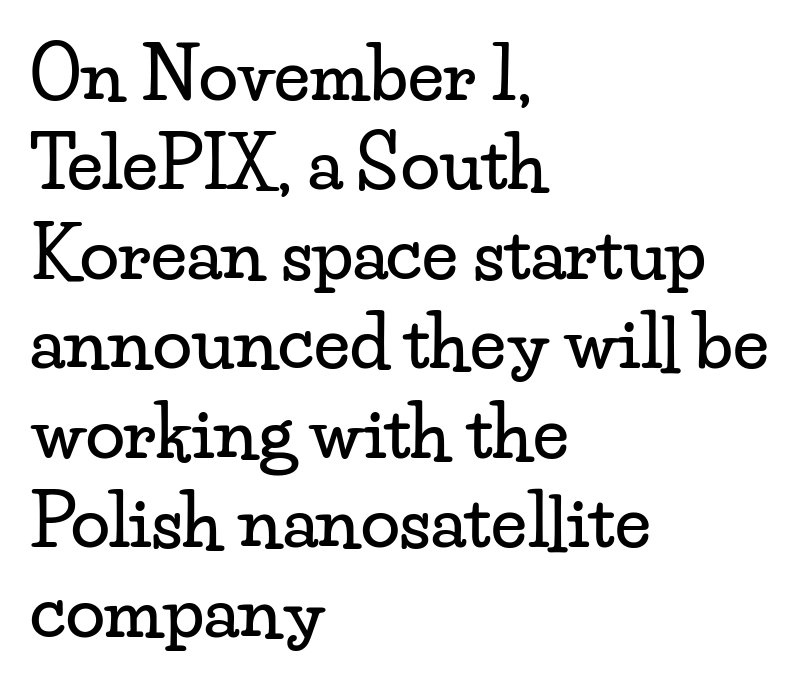
Q: Is the text italic (slanted)? A: No, it is upright.
Q: Is the typeface a serif or a sans-serif typeface? A: Serif.
Q: Is the text underlined? A: No.
Q: How is the paragraph aligned? A: Left-aligned.
Q: Is the spacing between letters normal or unusually wide? A: Normal.
Q: Is the spacing between lines tight, normal or loose? A: Normal.
Q: Width (condensed, normal, or wide)? A: Wide.
Q: Stroke contrast? A: Low.
Q: x-height? A: Small.
Q: Monospaced? A: No.
